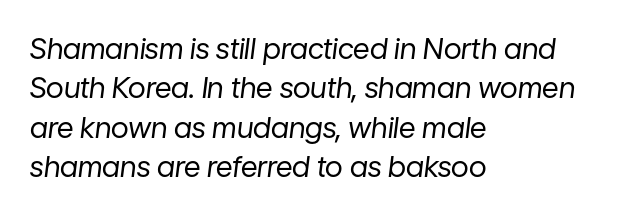
Q: Is the text bold? A: No.
Q: Is the text italic (slanted)? A: Yes, it leans right by about 7 degrees.
Q: Is the text underlined? A: No.
Q: How is the paragraph aligned? A: Left-aligned.
Q: Is the spacing between letters normal or unusually wide? A: Normal.
Q: Is the spacing between lines tight, normal or loose? A: Normal.
Q: Width (condensed, normal, or wide)? A: Normal.
Q: Stroke contrast? A: Low.
Q: x-height? A: Medium.
Q: Monospaced? A: No.
